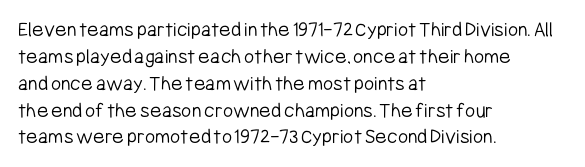
Q: Is the text bold? A: No.
Q: Is the text italic (slanted)? A: No, it is upright.
Q: Is the text underlined? A: No.
Q: How is the paragraph aligned? A: Left-aligned.
Q: Is the spacing between letters normal or unusually wide? A: Normal.
